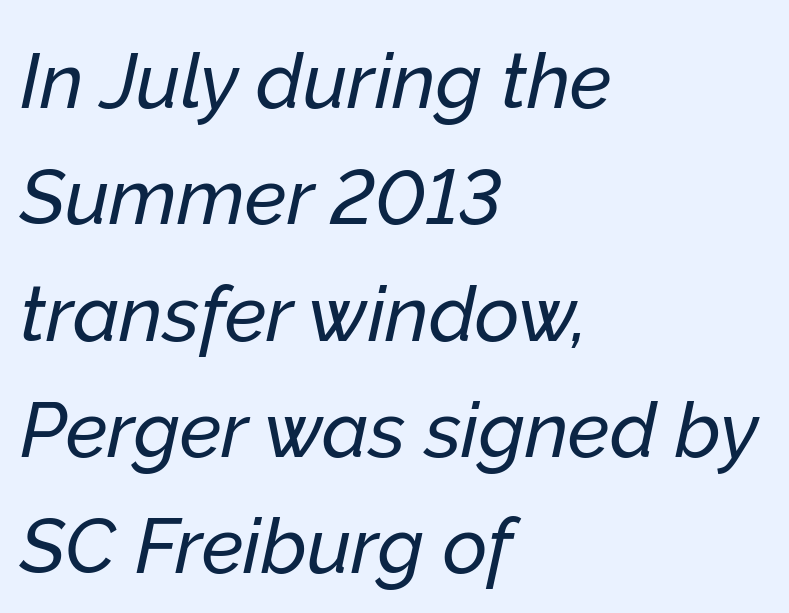
The image shows 77 px text type, italic (leaning right); set left-aligned, normal line spacing (1.51x), normal letter spacing, not underlined; low stroke contrast and a medium x-height.
